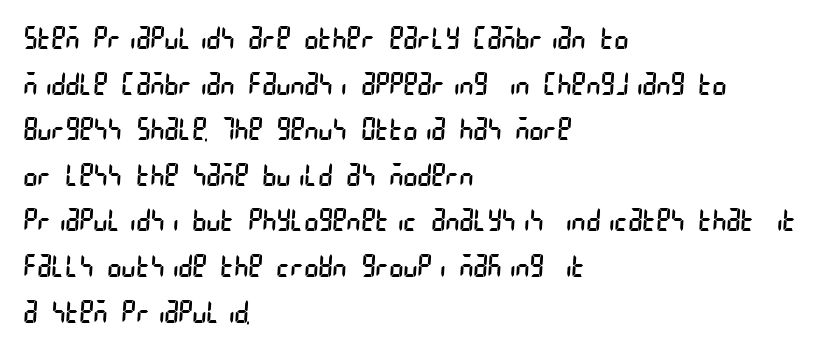
Think standard paragraph weight, or any step lighter than that. The leading is moderate, giving the passage an even texture. Observe the absence of serifs on each vertical stroke in this sample. The paragraph has a hard left edge and a soft right edge.
